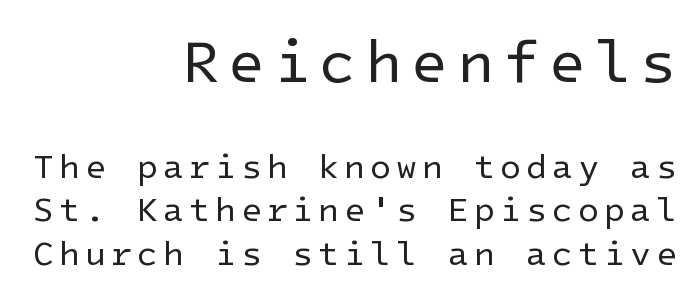
{"serif": "no", "italic": "no", "bold": "no", "weight": "regular", "width": "normal", "stroke_contrast": "low", "x_height": "medium", "underline": "no", "align": "right", "line_spacing": "normal", "line_spacing_ratio": 1.27, "larger_block": "first", "size_ratio": 1.76, "glyph_px": 60}
